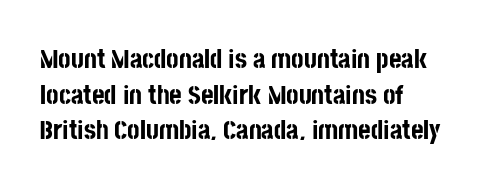
The image shows 27 px bold type, upright; set left-aligned, normal line spacing (1.32x), normal letter spacing, not underlined.
